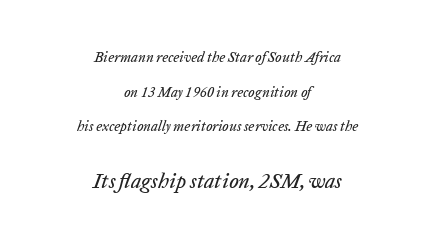
If you folded the block vertically in half, each line would mirror itself in length. Two sizes are in play, and the larger belongs to the second block. The specimen reads as italic at a glance. Honestly, the letter spacing is just normal — you wouldn't notice it. The vertical gap from one line to the next is large.
